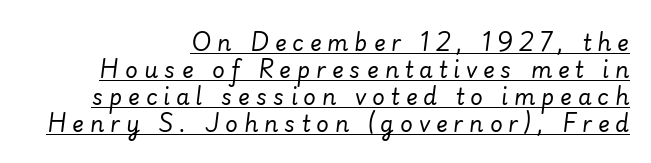
One-word summary of the alignment: right. This reads as an unemphasized weight, regular at the heaviest. The typography opts for an oblique posture over an upright one. This rendering widens character spacing well past its baseline value. Honestly, the underline is the first thing you notice here.
